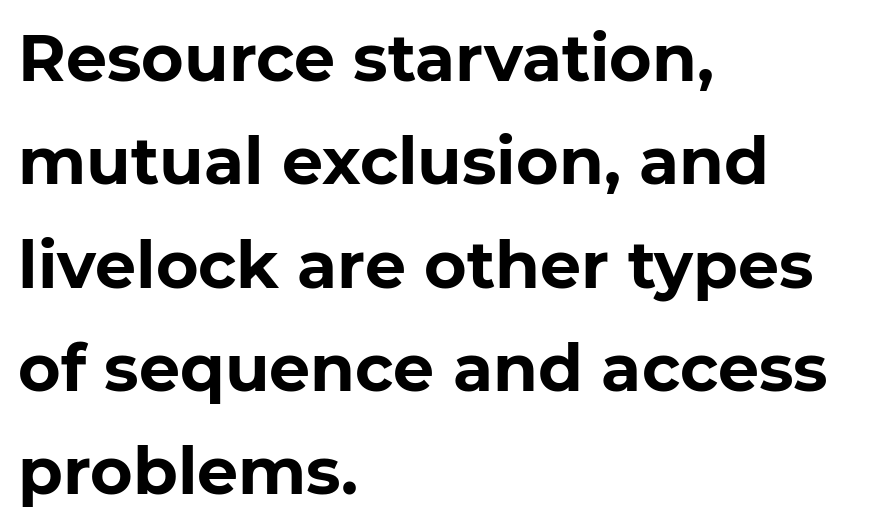
Ascenders rise straight up at ninety degrees. The passage shown has conventional tracking throughout. Is this a sans? Yes — the strokes have no serifs. All the whitespace from short lines collects on the right. The line-height multiplier appears to be the usual default. Varying glyph widths throughout — classic text-font behaviour.
